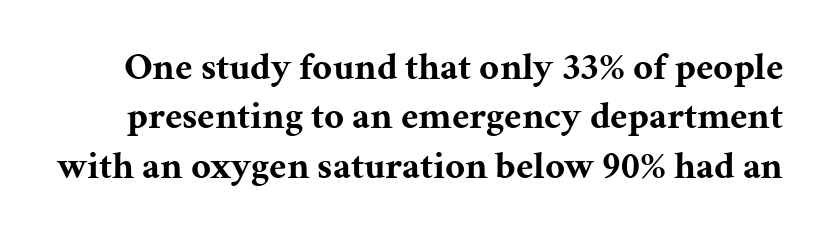
Q: Is the text bold? A: Yes.
Q: Is the text italic (slanted)? A: No, it is upright.
Q: Is the typeface a serif or a sans-serif typeface? A: Serif.
Q: Is the text underlined? A: No.
Q: Is the spacing between letters normal or unusually wide? A: Normal.
Q: Is the spacing between lines tight, normal or loose? A: Normal.
Q: Width (condensed, normal, or wide)? A: Normal.
Q: Stroke contrast? A: Medium.
Q: x-height? A: Medium.
Q: Monospaced? A: No.
